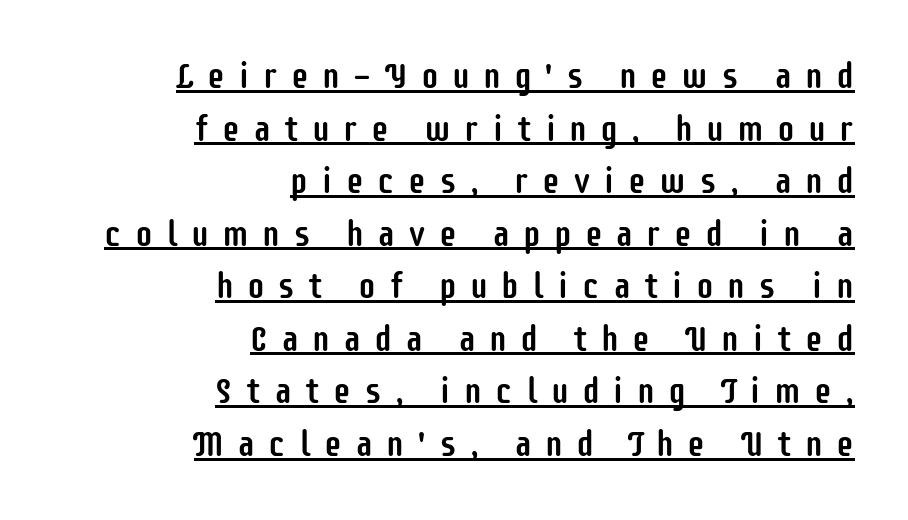
Vertical spacing — default. I'd call this a sans setting — the letters go barefoot. Caption: expanded tracking, letters set apart. The typesetter has applied underlining to the passage shown. Right-aligned paragraph, ragged on the left. This sample has the flowing, uneven cadence of proportional lettering.
